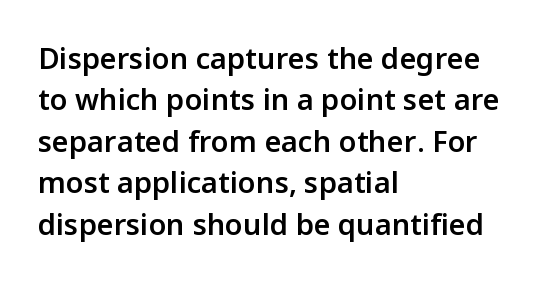
Q: Is the text bold? A: Semi-bold.
Q: Is the text italic (slanted)? A: No, it is upright.
Q: Is the typeface a serif or a sans-serif typeface? A: Sans-serif.
Q: Is the text underlined? A: No.
Q: How is the paragraph aligned? A: Left-aligned.
Q: Is the spacing between letters normal or unusually wide? A: Normal.
Q: Is the spacing between lines tight, normal or loose? A: Normal.
Q: Width (condensed, normal, or wide)? A: Normal.
Q: Stroke contrast? A: Low.
Q: x-height? A: Medium.
Q: Monospaced? A: No.
